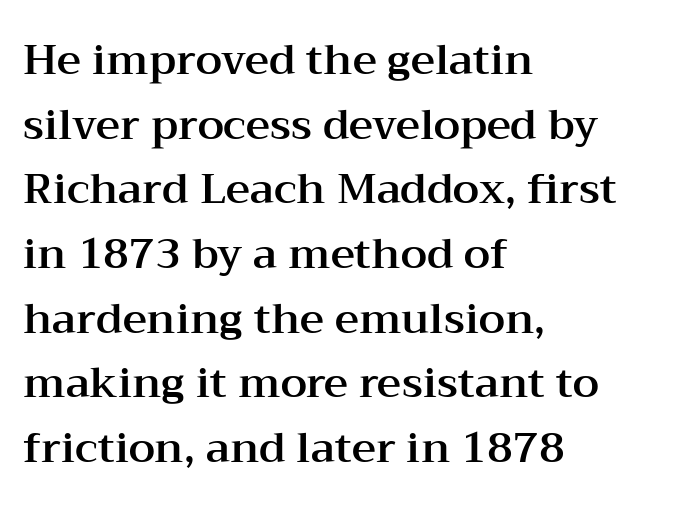
Tall strokes in this sample are plumb rather than angled. Has an underline been added? It has not. In CSS terms this would be text-align: left. The text was rendered using a seriffed face with decorative stroke endings. These lines are rendered in a variable-pitch font. Nobody touched the tracking dial on this one.
